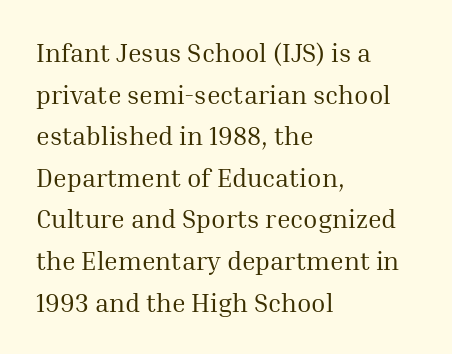
The image shows 26 px text type, upright; set left-aligned, normal line spacing (1.6x), normal letter spacing, not underlined.
